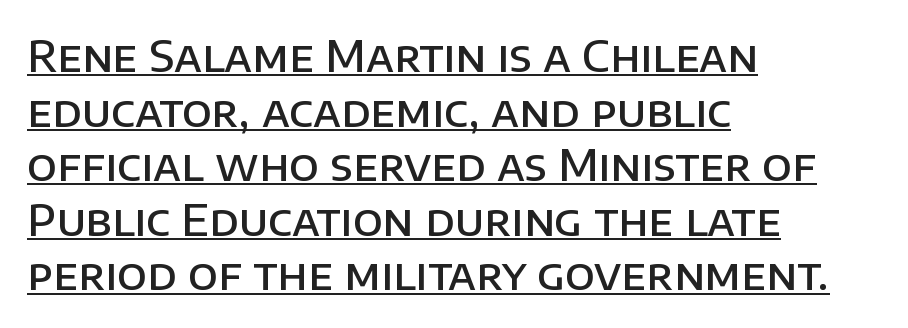
Q: Is the text bold? A: Semi-bold.
Q: Is the text italic (slanted)? A: No, it is upright.
Q: Is the typeface a serif or a sans-serif typeface? A: Sans-serif.
Q: Is the text underlined? A: Yes.
Q: How is the paragraph aligned? A: Left-aligned.
Q: Is the spacing between letters normal or unusually wide? A: Normal.
Q: Is the spacing between lines tight, normal or loose? A: Normal.
Q: Width (condensed, normal, or wide)? A: Normal.
Q: Stroke contrast? A: Low.
Q: x-height? A: Large.
Q: Monospaced? A: No.
